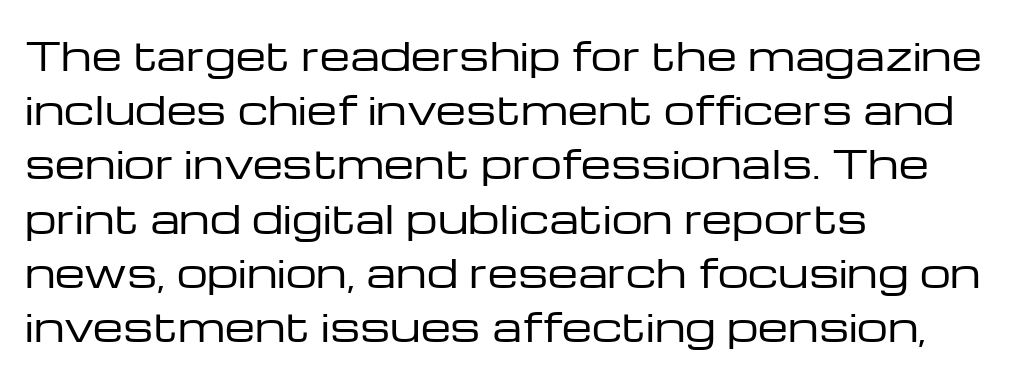
{"serif": "no", "italic": "no", "bold": "no", "weight": "regular", "width": "wide", "stroke_contrast": "low", "x_height": "medium", "monospaced": "no", "underline": "no", "align": "left", "line_spacing": "normal", "line_spacing_ratio": 1.39, "letter_spacing": "normal", "letter_spacing_em": 0.0, "glyph_px": 39}
